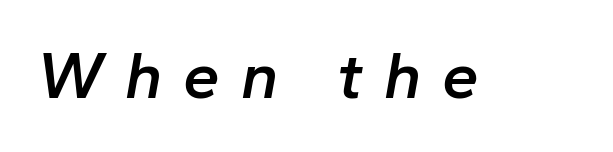
Q: Is the text bold? A: Semi-bold.
Q: Is the text italic (slanted)? A: Yes, it leans right by about 10 degrees.
Q: Is the text underlined? A: No.
Q: Is the spacing between letters normal or unusually wide? A: Unusually wide.
Q: Width (condensed, normal, or wide)? A: Normal.
Q: Stroke contrast? A: Low.
Q: x-height? A: Medium.
Q: Monospaced? A: No.
